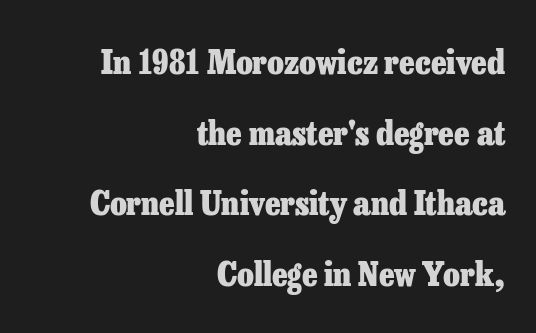
Q: Is the text bold? A: Yes.
Q: Is the text italic (slanted)? A: No, it is upright.
Q: Is the typeface a serif or a sans-serif typeface? A: Serif.
Q: Is the text underlined? A: No.
Q: How is the paragraph aligned? A: Right-aligned.
Q: Is the spacing between letters normal or unusually wide? A: Normal.
Q: Is the spacing between lines tight, normal or loose? A: Loose.
Q: Width (condensed, normal, or wide)? A: Normal.
Q: Stroke contrast? A: Low.
Q: x-height? A: Medium.
Q: Monospaced? A: No.
